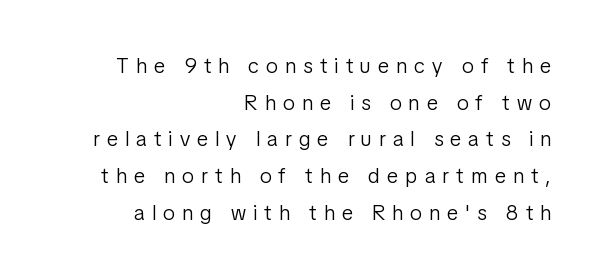
{"italic": "no", "bold": "no", "underline": "no", "align": "right", "line_spacing_ratio": 1.75, "letter_spacing": "wide", "letter_spacing_em": 0.35, "glyph_px": 21}
